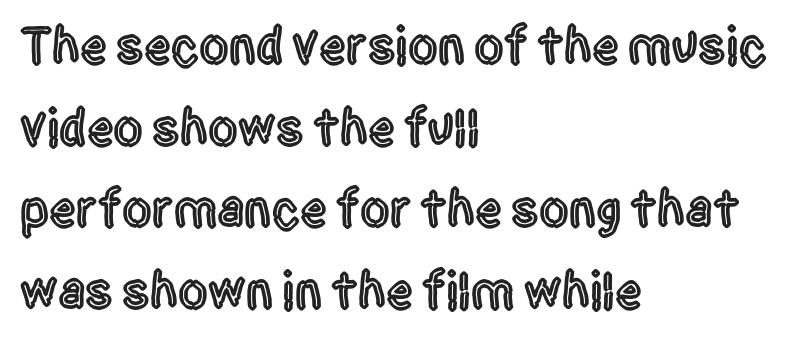
The baseline area is clear. The letters stand upright; this is a roman face. Visually the block forms a straight wall on the left and a jagged coastline on the right. The passage shown is typed in a proportional face where columns would drift. Glyph-to-glyph distance matches everyday printed text.
